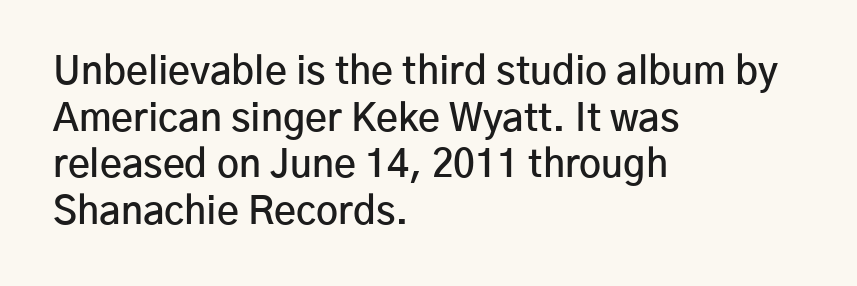
The image shows 38 px semibold sans-serif type, upright; set left-aligned, line spacing 1.23x, normal letter spacing, not underlined; low stroke contrast and a medium x-height.
